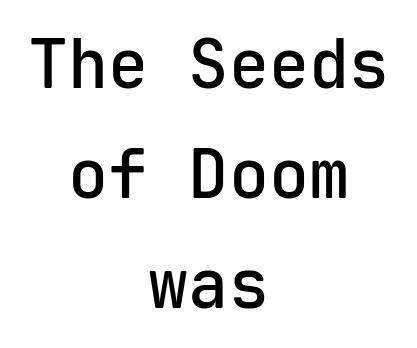
The image shows 67 px semibold sans-serif type, upright, monospaced; set centered, normal line spacing (1.64x), normal letter spacing, not underlined; low stroke contrast and a medium x-height.
